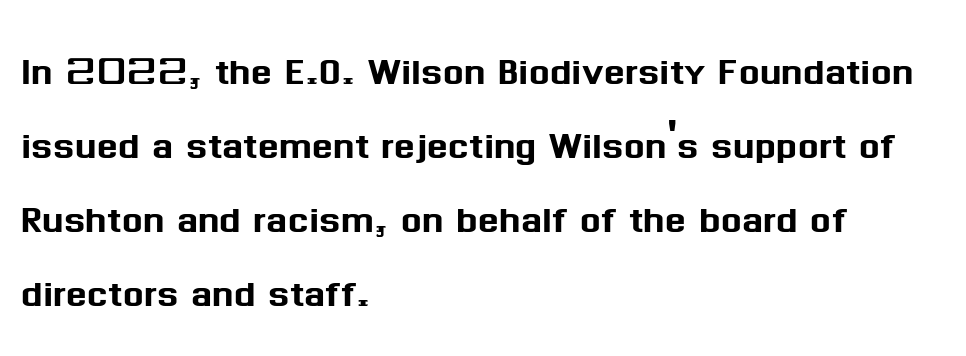
Q: Is the text italic (slanted)? A: No, it is upright.
Q: Is the typeface a serif or a sans-serif typeface? A: Sans-serif.
Q: Is the text underlined? A: No.
Q: How is the paragraph aligned? A: Left-aligned.
Q: Is the spacing between letters normal or unusually wide? A: Normal.
Q: Is the spacing between lines tight, normal or loose? A: Normal.
Q: Width (condensed, normal, or wide)? A: Normal.
Q: Stroke contrast? A: Medium.
Q: x-height? A: Medium.
Q: Monospaced? A: No.
